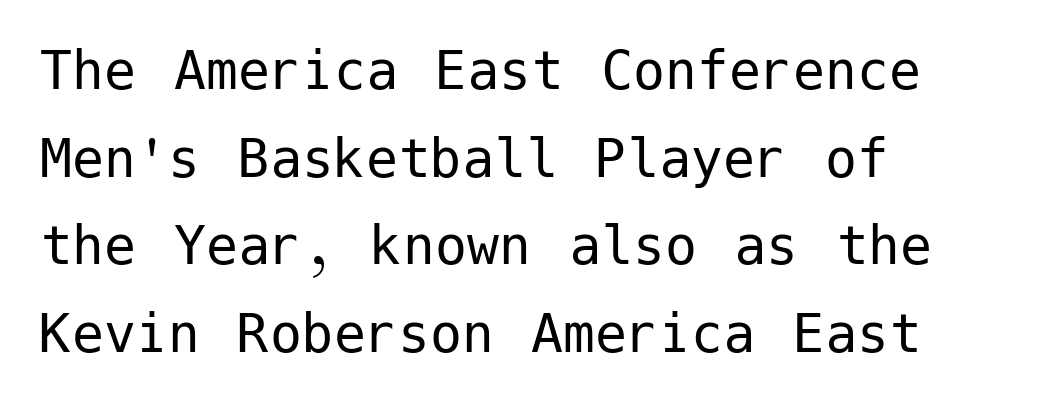
Look at the tracking — it's just the regular setting, nothing added. Think standard paragraph weight, or any step lighter than that. The letters carry no serifs — their stems end cleanly without finishing strokes. A typesetter would call this leading conventional body-copy spacing. Line starts are locked; line ends wander. Type without underlining.
